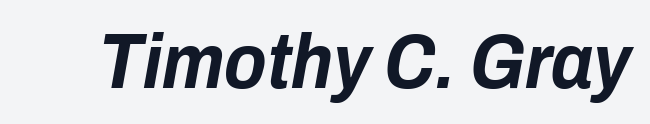
The image shows 78 px bold, condensed type, italic (leaning right); set normal letter spacing, not underlined; low stroke contrast and a medium x-height.
